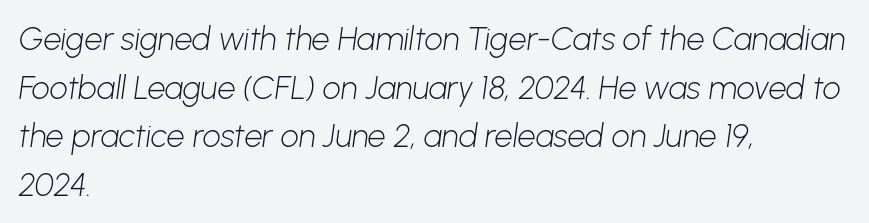
Q: Is the text bold? A: No.
Q: Is the typeface a serif or a sans-serif typeface? A: Sans-serif.
Q: Is the text underlined? A: No.
Q: How is the paragraph aligned? A: Left-aligned.
Q: Is the spacing between letters normal or unusually wide? A: Normal.
Q: Is the spacing between lines tight, normal or loose? A: Normal.
Q: Width (condensed, normal, or wide)? A: Normal.
Q: Stroke contrast? A: Low.
Q: x-height? A: Medium.
Q: Monospaced? A: No.
